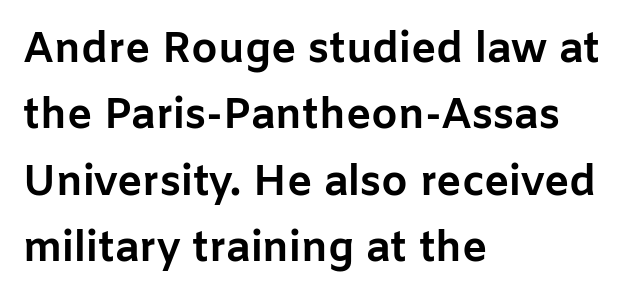
The image shows 42 px bold sans-serif type, upright; set left-aligned, normal line spacing (1.58x), normal letter spacing, not underlined; low stroke contrast and a medium x-height.
